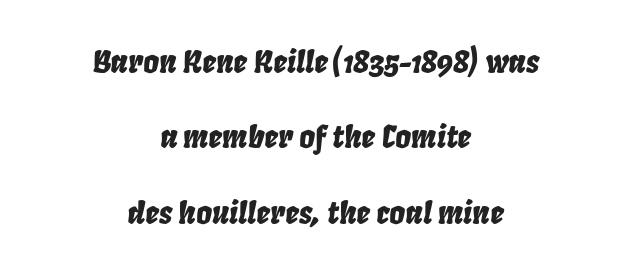
Q: Is the text italic (slanted)? A: Yes, it leans right by about 8 degrees.
Q: Is the text underlined? A: No.
Q: How is the paragraph aligned? A: Centered.
Q: Is the spacing between letters normal or unusually wide? A: Normal.
Q: Is the spacing between lines tight, normal or loose? A: Loose.
Q: Width (condensed, normal, or wide)? A: Condensed.
Q: Stroke contrast? A: Low.
Q: x-height? A: Large.
Q: Monospaced? A: No.
